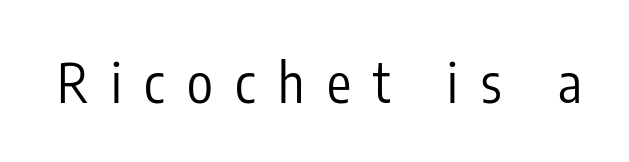
The image shows 54 px regular-weight, condensed sans-serif type, upright; set unusually wide letter spacing (+0.42 em), not underlined; low stroke contrast and a medium x-height.
